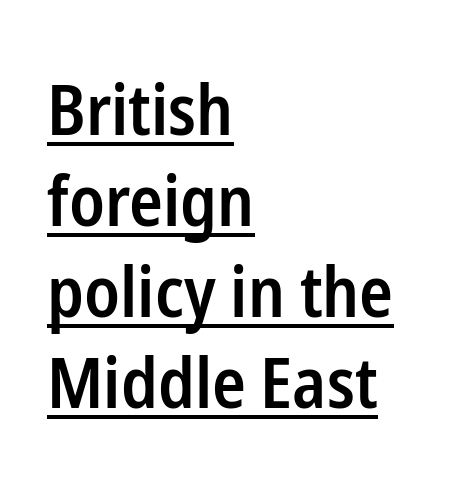
{"serif": "no", "italic": "no", "bold": "semi", "weight": "semibold", "width": "condensed", "stroke_contrast": "low", "x_height": "medium", "monospaced": "no", "underline": "yes", "align": "left", "line_spacing": "normal", "line_spacing_ratio": 1.3, "letter_spacing": "normal", "letter_spacing_em": 0.0, "glyph_px": 70}
